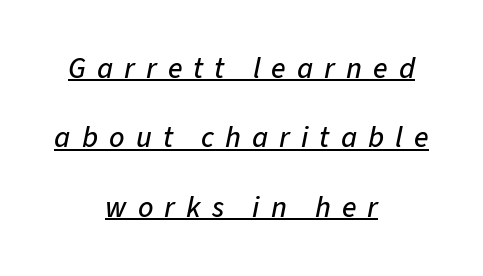
Leftover space on each line is divided equally before and after the words. This block would shrink considerably if given ordinary leading; it's expanded now. The passage shown is typed in a proportional face where columns would drift. The gaps between neighbouring characters are conspicuously large.
